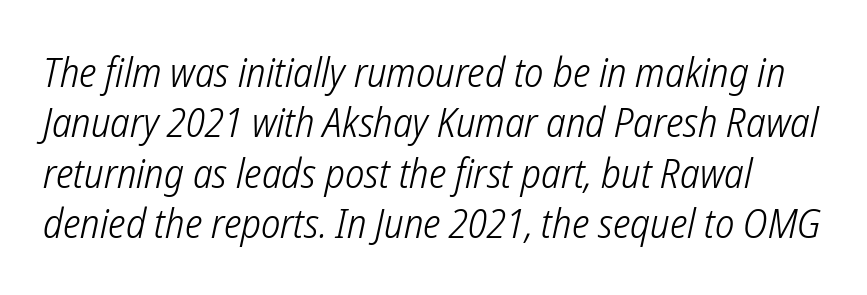
{"serif": "no", "bold": "no", "weight": "light", "width": "condensed", "stroke_contrast": "low", "x_height": "medium", "monospaced": "no", "underline": "no", "line_spacing_ratio": 1.23, "letter_spacing": "normal", "letter_spacing_em": 0.0, "glyph_px": 41}
